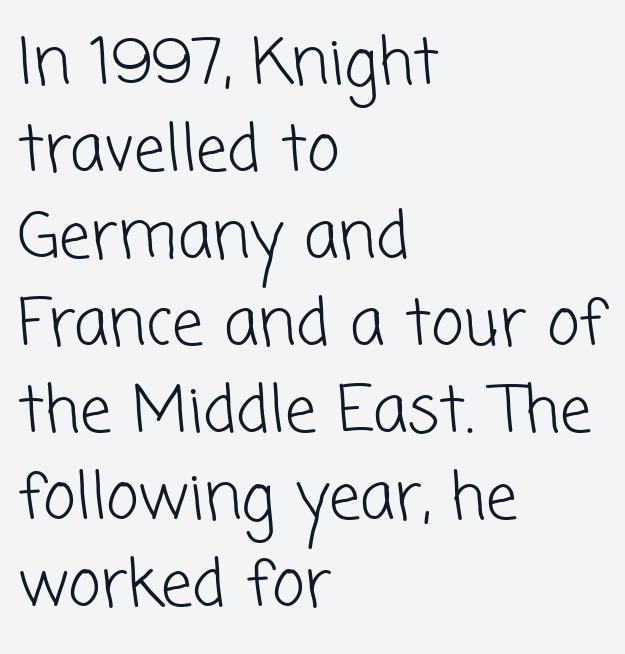
{"serif": "no", "bold": "no", "weight": "light", "width": "normal", "stroke_contrast": "low", "x_height": "medium", "monospaced": "no", "underline": "no", "align": "left", "line_spacing": "normal", "line_spacing_ratio": 1.38, "letter_spacing": "normal", "letter_spacing_em": 0.0, "glyph_px": 63}
